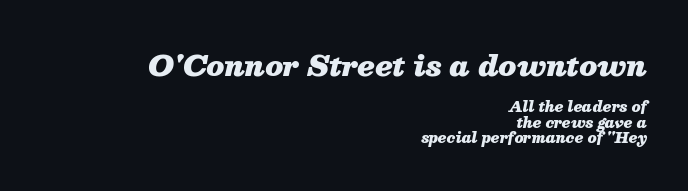
{"italic": "yes", "lean": "right", "slant_degrees": 13, "bold": "yes", "weight": "heavy", "width": "normal", "stroke_contrast": "medium", "x_height": "medium", "monospaced": "no", "underline": "no", "align": "right", "line_spacing": "tight", "line_spacing_ratio": 1.1, "letter_spacing": "normal", "letter_spacing_em": 0.0, "larger_block": "first", "size_ratio": 2.0, "glyph_px": 28}
